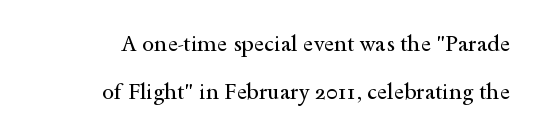
The image shows 22 px text type, upright; set right-aligned, loose line spacing (2.19x), normal letter spacing, not underlined.
